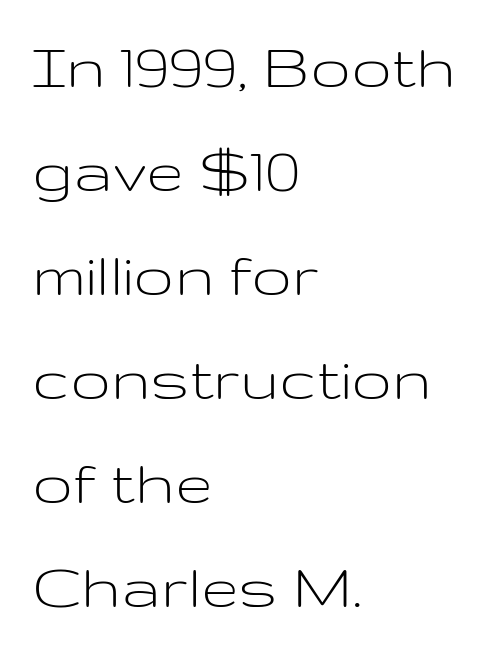
One glance says typical: line gaps are just what's usual. Vertical strokes here are truly vertical. The foot of each line stays bare and open. Stroke terminals: plain, sans-serif. Visually the block forms a straight wall on the left and a jagged coastline on the right. Varying glyph widths throughout — classic text-font behaviour.
